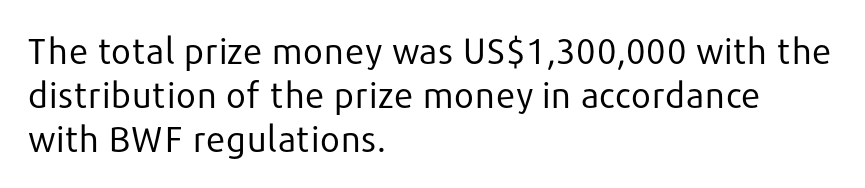
Q: Is the text bold? A: No.
Q: Is the text italic (slanted)? A: No, it is upright.
Q: Is the typeface a serif or a sans-serif typeface? A: Sans-serif.
Q: Is the text underlined? A: No.
Q: How is the paragraph aligned? A: Left-aligned.
Q: Is the spacing between letters normal or unusually wide? A: Normal.
Q: Width (condensed, normal, or wide)? A: Normal.
Q: Stroke contrast? A: Low.
Q: x-height? A: Medium.
Q: Monospaced? A: No.
